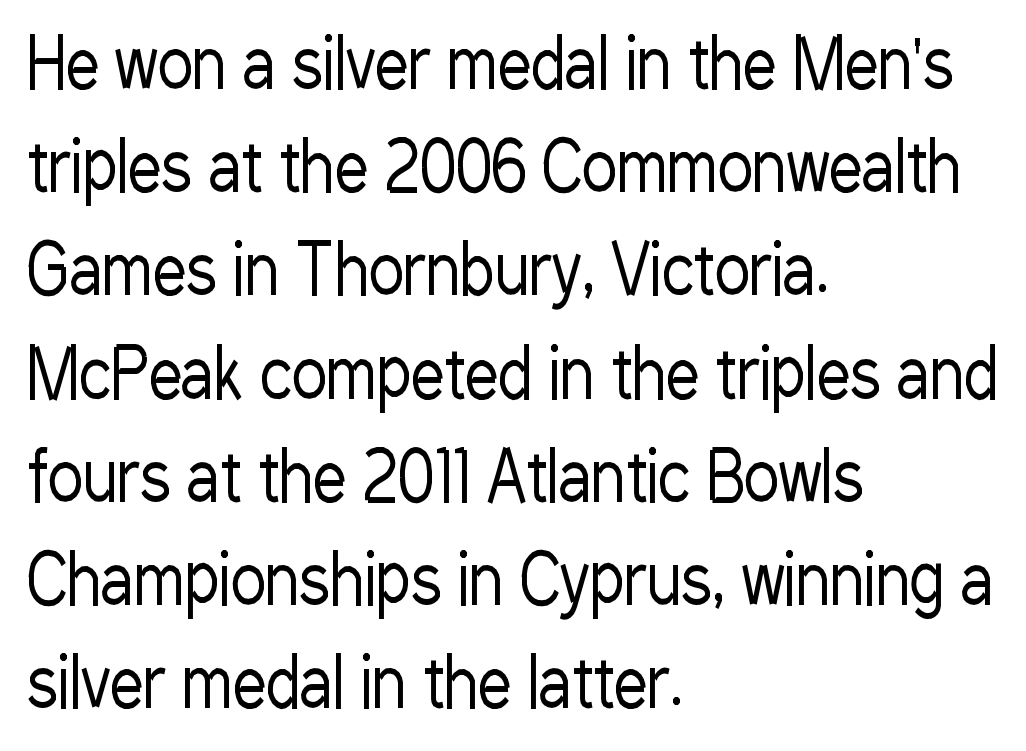
{"serif": "no", "italic": "no", "bold": "no", "weight": "regular", "width": "condensed", "stroke_contrast": "low", "x_height": "medium", "monospaced": "no", "underline": "no", "align": "left", "line_spacing": "normal", "line_spacing_ratio": 1.54, "letter_spacing": "normal", "letter_spacing_em": 0.0, "glyph_px": 67}
